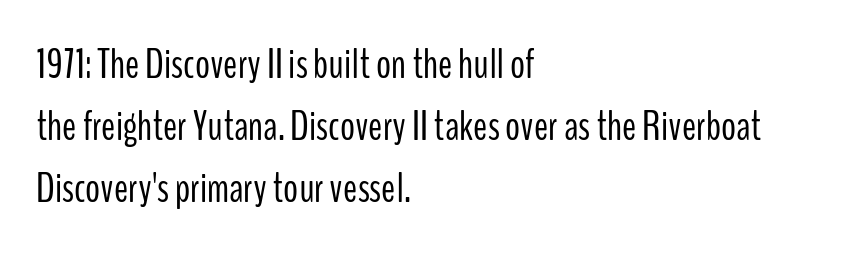
The words here are not underlined. Leading matches the norm, producing a regular column. What kind of face is this? One without serifs — a sans. These lines are set flush left with a ragged right edge. The lettering holds an erect, upright posture throughout.
